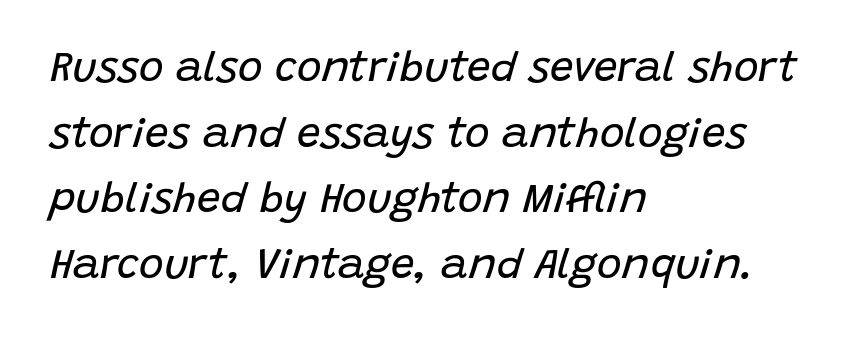
Characters are canted at an angle relative to the baseline's perpendicular. All the whitespace from short lines collects on the right. Ink coverage per letter is moderate at most. Varying glyph widths throughout — classic text-font behaviour.
